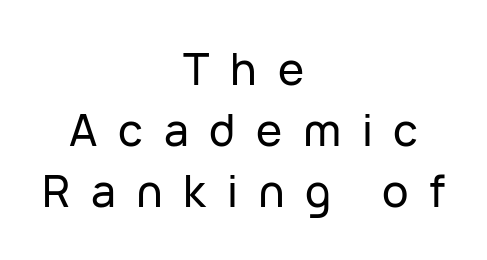
The image shows 44 px sans-serif type, upright; set centered, normal line spacing (1.39x), unusually wide letter spacing (+0.47 em), not underlined; low stroke contrast and a medium x-height.
